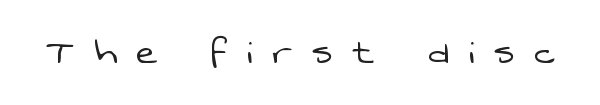
Between one letter and the next there's a generous, obvious gap. Check where the strokes stop: nothing finishes them off — pure sans. This sample has the flowing, uneven cadence of proportional lettering. No letter is thick-stroked: the sample isn't bold. The strip under each line holds only bare page.
